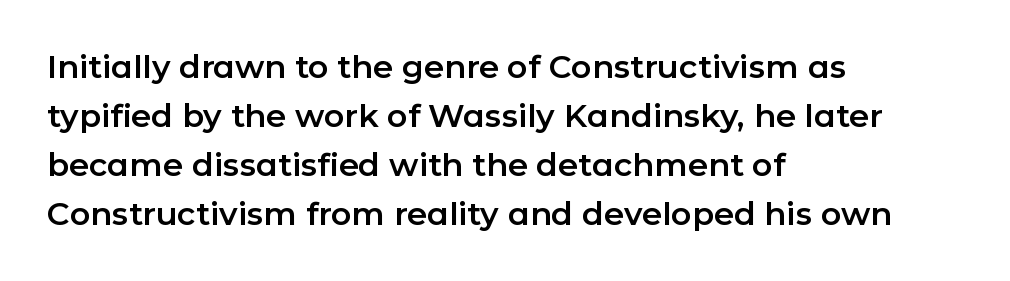
The image shows 32 px sans-serif type, upright; set left-aligned, normal line spacing (1.53x), normal letter spacing, not underlined; low stroke contrast and a medium x-height.
